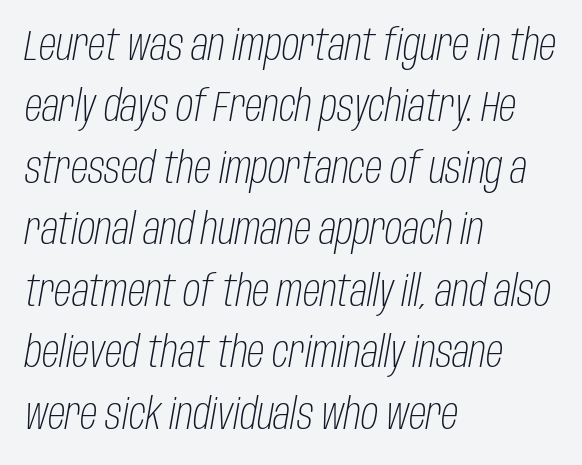
The image shows 43 px light, condensed type, italic (leaning right); set left-aligned, normal line spacing (1.43x), normal letter spacing, not underlined; low stroke contrast and a large x-height.
